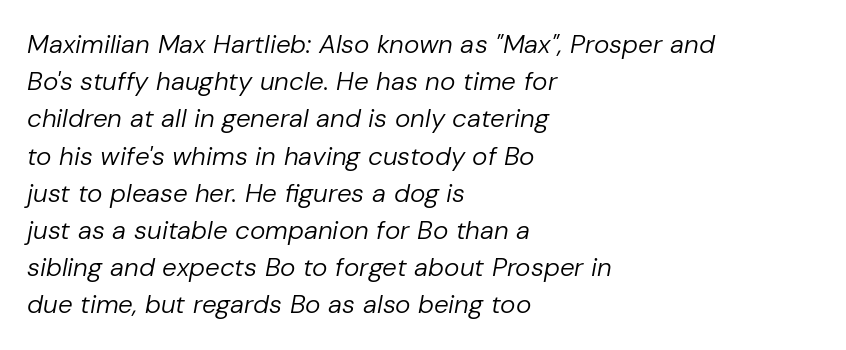
Q: Is the text bold? A: No.
Q: Is the text italic (slanted)? A: Yes, it leans right by about 10 degrees.
Q: Is the text underlined? A: No.
Q: How is the paragraph aligned? A: Left-aligned.
Q: Is the spacing between letters normal or unusually wide? A: Normal.
Q: Is the spacing between lines tight, normal or loose? A: Normal.
